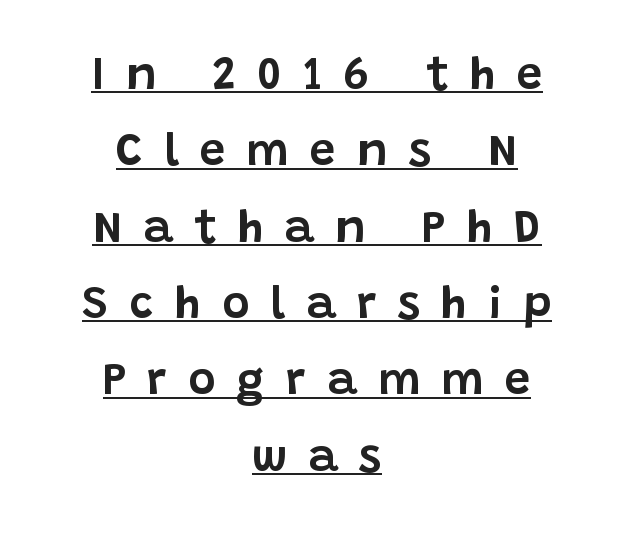
{"serif": "no", "italic": "no", "width": "normal", "stroke_contrast": "low", "x_height": "large", "monospaced": "no", "underline": "yes", "align": "center", "line_spacing": "normal", "line_spacing_ratio": 1.66, "letter_spacing": "wide", "letter_spacing_em": 0.46, "glyph_px": 46}
